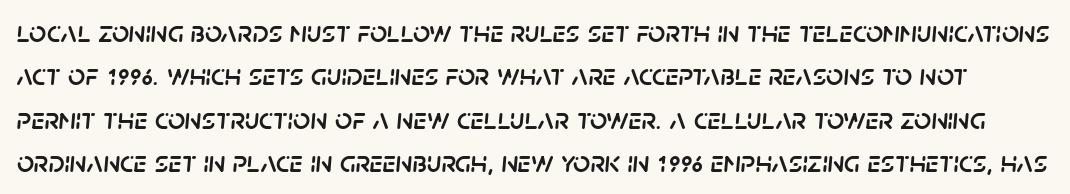
{"italic": "yes", "lean": "right", "slant_degrees": 5, "width": "normal", "stroke_contrast": "low", "x_height": "large", "monospaced": "no", "underline": "no", "line_spacing": "normal", "line_spacing_ratio": 1.45, "letter_spacing": "normal", "letter_spacing_em": 0.0, "glyph_px": 30}
